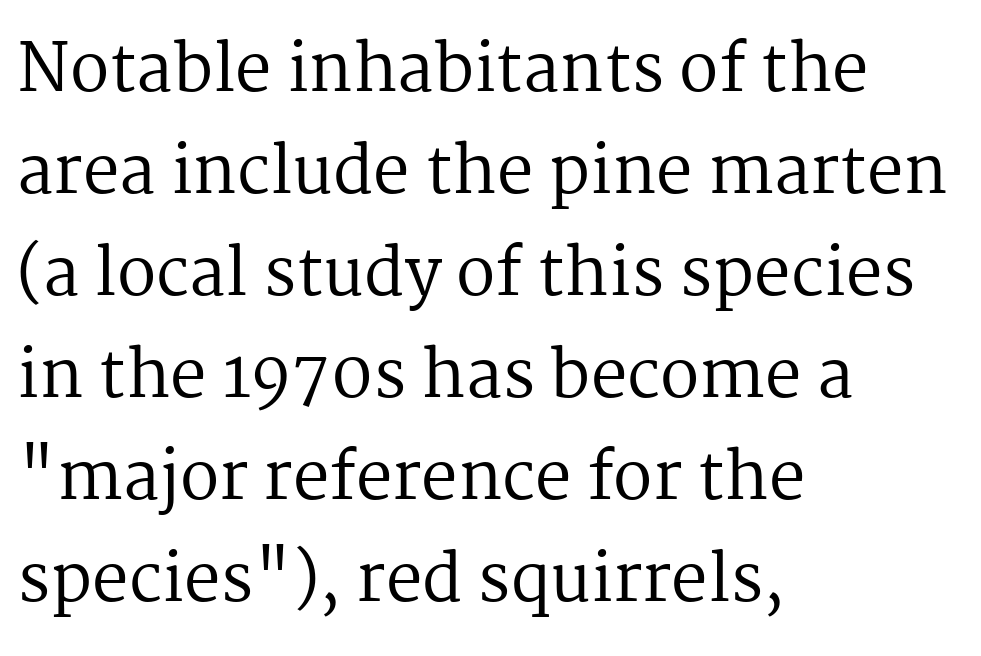
Students, note that the glyphs here touch the page at normal intervals. The string is rendered with underlining switched off. The rag falls on the right side of this text block. Evenly set lines give the paragraph a standard silhouette.
